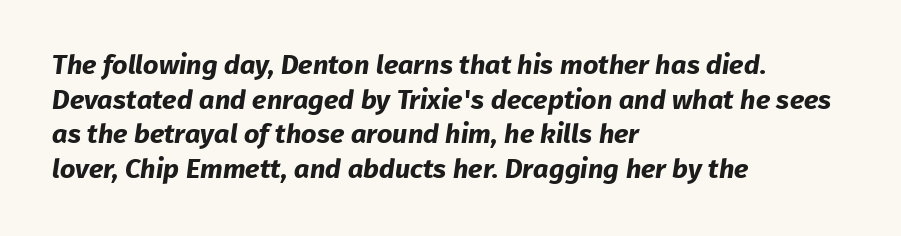
The image shows 27 px bold type; set left-aligned, normal line spacing (1.28x), normal letter spacing, not underlined.
